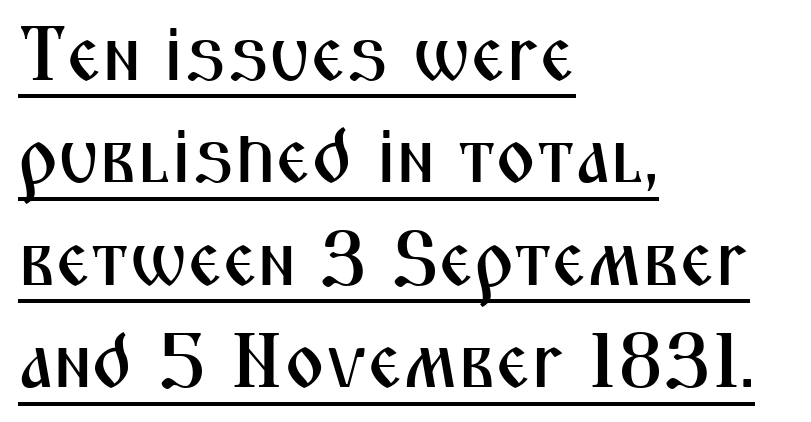
{"serif": "no", "italic": "no", "width": "condensed", "stroke_contrast": "medium", "x_height": "medium", "monospaced": "no", "underline": "yes", "align": "left", "line_spacing": "normal", "line_spacing_ratio": 1.33, "letter_spacing": "normal", "letter_spacing_em": 0.0, "glyph_px": 77}
